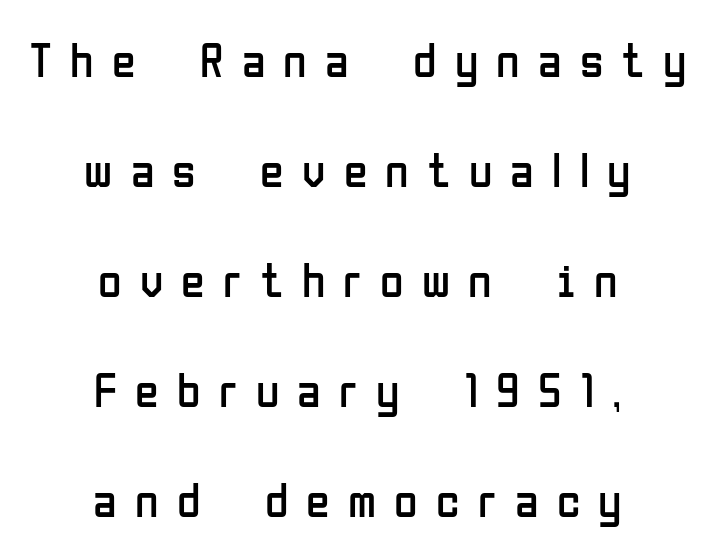
The image shows 48 px regular-weight, condensed sans-serif type, upright; set centered, loose line spacing (2.29x), unusually wide letter spacing (+0.38 em), not underlined; low stroke contrast and a medium x-height.
